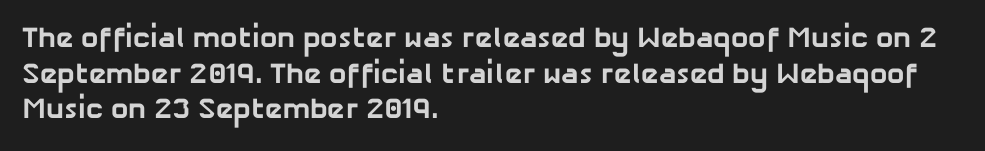
Character widths vary here, with narrow letters taking less room than wide ones. Type style note: lacks serifs. Clear beneath every line of the passage. The type is set solid horizontally, with unmodified tracking. Students, this is bold: see how much ink each stroke carries.
